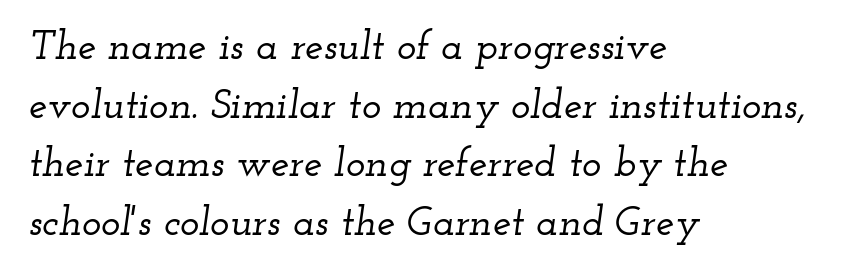
{"serif": "yes", "italic": "yes", "lean": "right", "slant_degrees": 12, "width": "wide", "stroke_contrast": "low", "x_height": "small", "monospaced": "no", "underline": "no", "align": "left", "line_spacing": "normal", "line_spacing_ratio": 1.43, "letter_spacing": "normal", "letter_spacing_em": 0.0, "glyph_px": 41}
